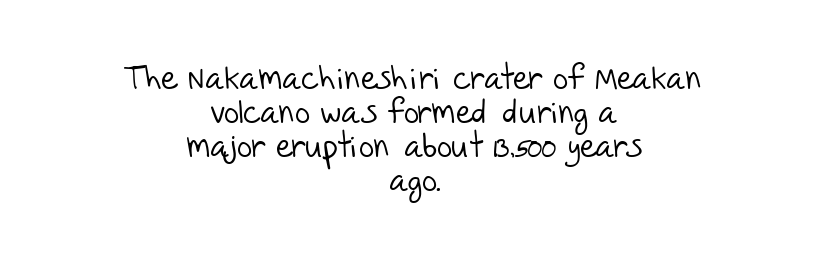
Q: Is the text bold? A: No.
Q: Is the typeface a serif or a sans-serif typeface? A: Sans-serif.
Q: Is the text underlined? A: No.
Q: How is the paragraph aligned? A: Centered.
Q: Is the spacing between letters normal or unusually wide? A: Normal.
Q: Is the spacing between lines tight, normal or loose? A: Tight.
Q: Width (condensed, normal, or wide)? A: Normal.
Q: Stroke contrast? A: Low.
Q: x-height? A: Large.
Q: Monospaced? A: No.
